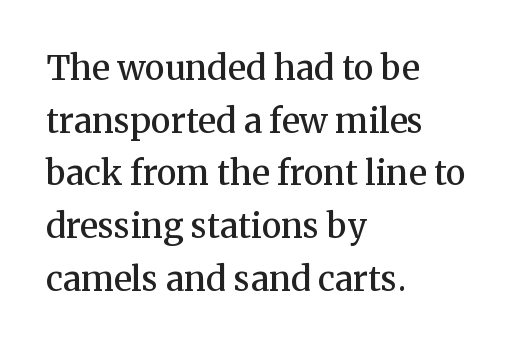
The image shows 34 px semibold serif type, upright; set left-aligned, normal line spacing (1.55x), normal letter spacing, not underlined; medium stroke contrast and a medium x-height.
